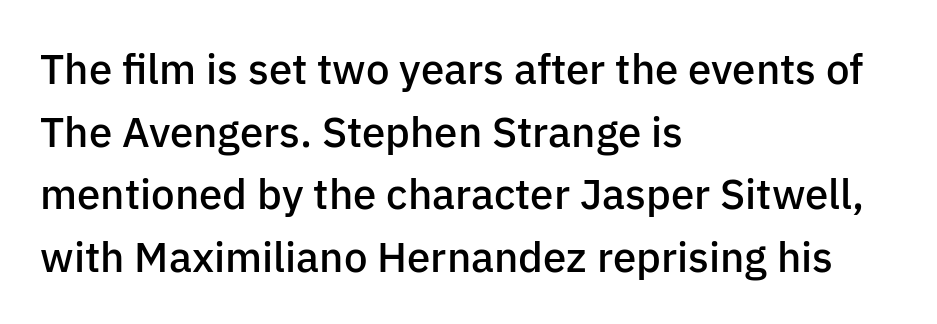
Proportional: the letters do not fall into vertical columns. Is there much room between lines? A standard amount, neither cramped nor airy. The string is rendered with underlining switched off. Typographic density is moderately raised because the face is semibold. How are the letters spaced? Ordinarily, with no added tracking.
